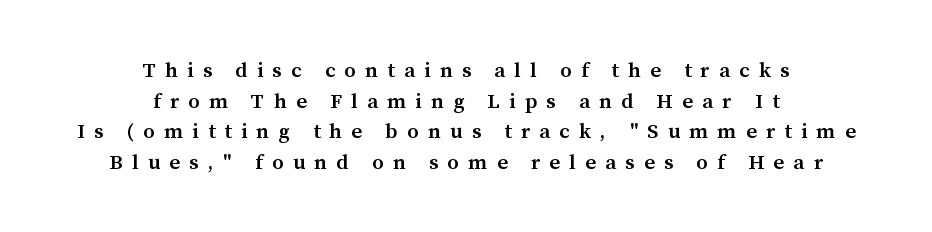
The image shows 21 px text type, upright; set centered, normal line spacing (1.46x), unusually wide letter spacing (+0.44 em), not underlined.
